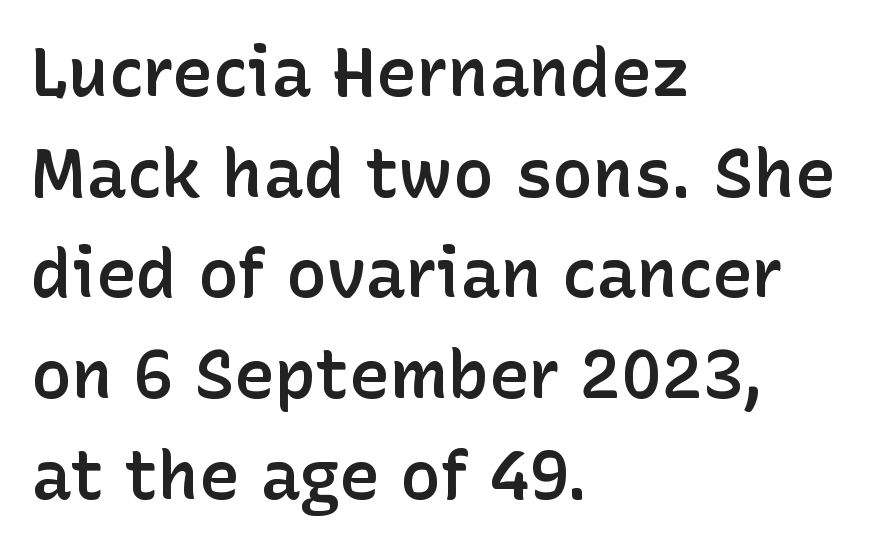
The image shows 68 px semibold sans-serif type, upright; set left-aligned, normal line spacing (1.48x), normal letter spacing, not underlined; low stroke contrast and a medium x-height.
